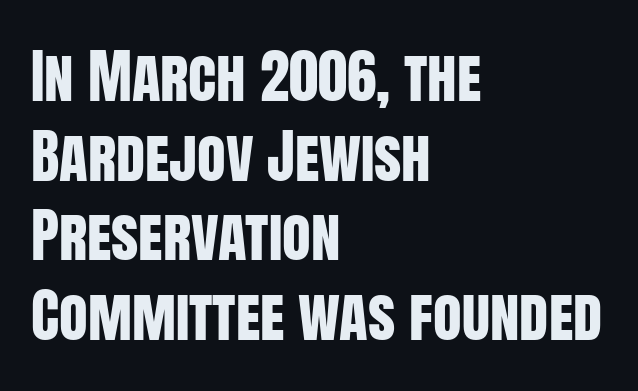
The image shows 59 px condensed sans-serif type, upright; set left-aligned, normal line spacing (1.35x), normal letter spacing, not underlined; low stroke contrast and a large x-height.
